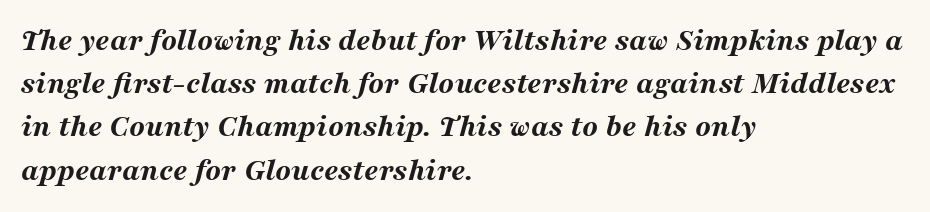
Descenders are the only things crossing below the line. Layout note: lines flush left. Note the varied advance widths — an 'i' is clearly narrower than an 'm'. The sample has been set heavy, in full bold. The tracking reads as untouched default to a designer's eye. Leading: standard.
